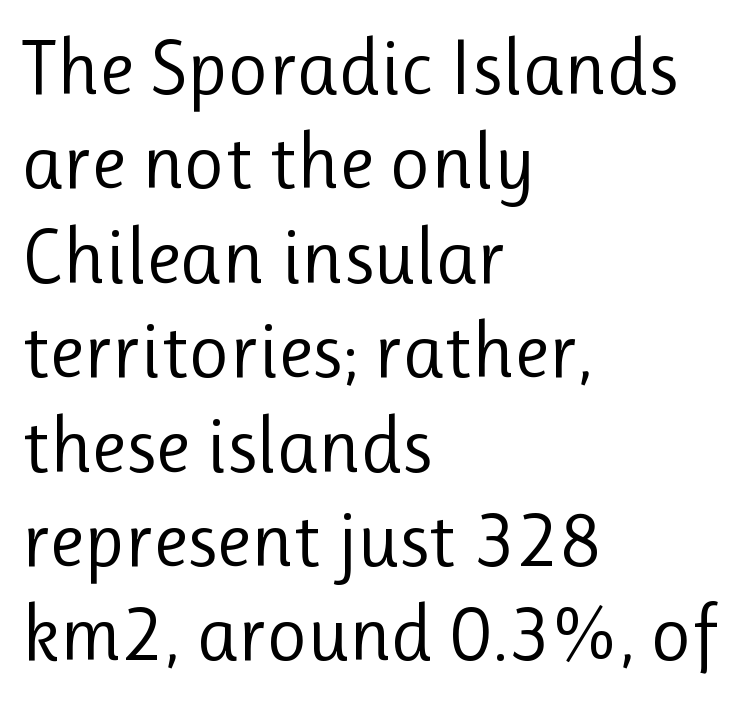
Q: Is the text bold? A: No.
Q: Is the text italic (slanted)? A: No, it is upright.
Q: Is the typeface a serif or a sans-serif typeface? A: Sans-serif.
Q: Is the text underlined? A: No.
Q: How is the paragraph aligned? A: Left-aligned.
Q: Is the spacing between letters normal or unusually wide? A: Normal.
Q: Width (condensed, normal, or wide)? A: Normal.
Q: Stroke contrast? A: Low.
Q: x-height? A: Medium.
Q: Monospaced? A: No.
